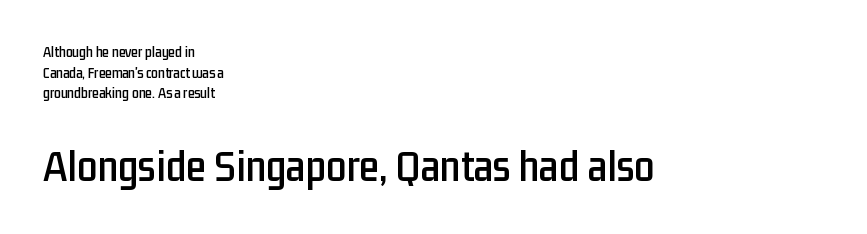
Does the type have serifs? No, each stem ends abruptly. The designer left line spacing at the default. Rule under the text: the space is simply empty. Designer's note — italics off, roman on. Leftover space on each line is placed entirely after the last word. Scale increases going downward across the two blocks.
